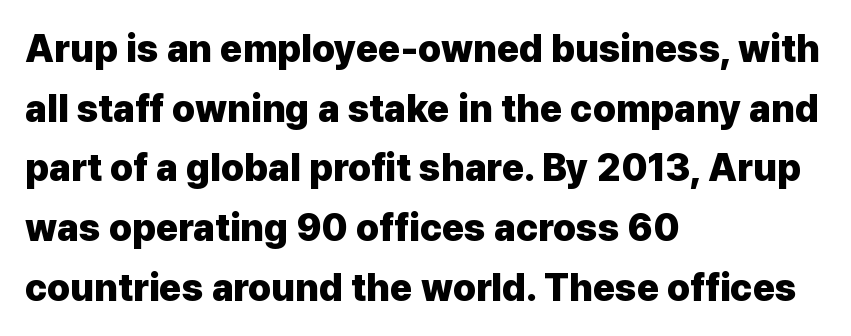
Italic: no, the glyphs are upright roman. Alignment: flush left. No extra tracking has been applied to these lines. Character widths vary here, with narrow letters taking less room than wide ones.
